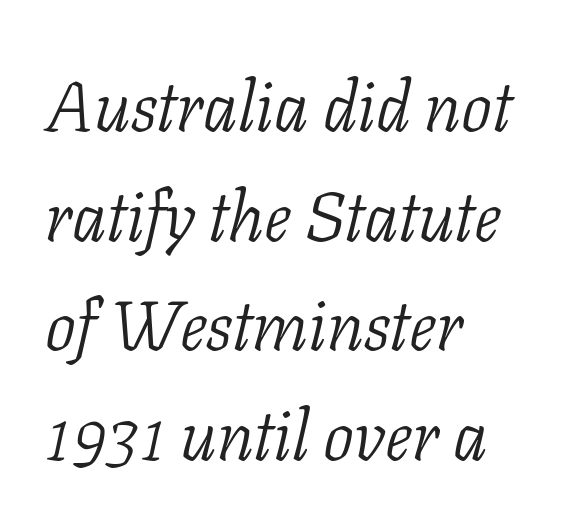
Q: Is the text bold? A: No.
Q: Is the text italic (slanted)? A: Yes, it leans right by about 11 degrees.
Q: Is the typeface a serif or a sans-serif typeface? A: Serif.
Q: Is the text underlined? A: No.
Q: How is the paragraph aligned? A: Left-aligned.
Q: Is the spacing between letters normal or unusually wide? A: Normal.
Q: Is the spacing between lines tight, normal or loose? A: Normal.
Q: Width (condensed, normal, or wide)? A: Normal.
Q: Stroke contrast? A: Low.
Q: x-height? A: Medium.
Q: Monospaced? A: No.
